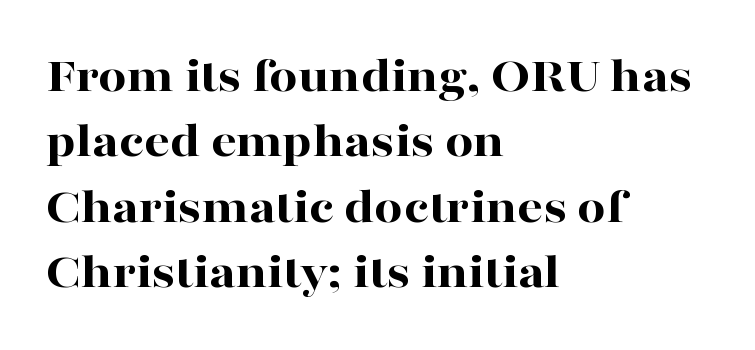
{"serif": "yes", "italic": "no", "bold": "yes", "weight": "bold", "width": "wide", "stroke_contrast": "high", "x_height": "medium", "monospaced": "no", "underline": "no", "align": "left", "line_spacing": "normal", "line_spacing_ratio": 1.31, "letter_spacing": "normal", "letter_spacing_em": 0.0, "glyph_px": 50}
